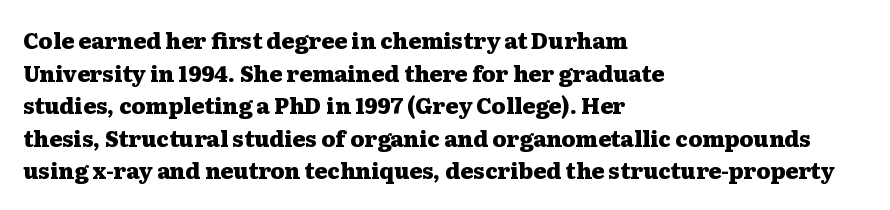
{"italic": "no", "bold": "yes", "underline": "no", "align": "left", "line_spacing": "normal", "line_spacing_ratio": 1.48, "letter_spacing": "normal", "letter_spacing_em": 0.0, "glyph_px": 22}
